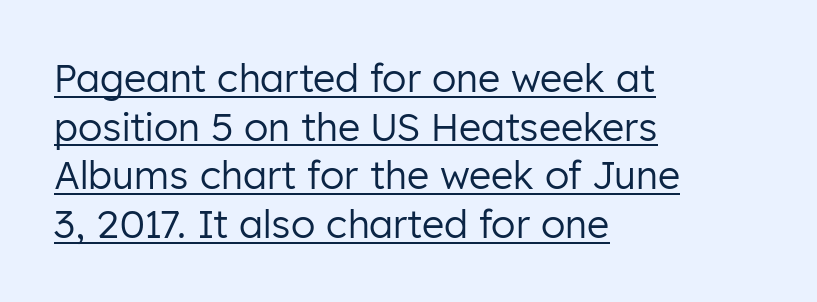
Q: Is the text bold? A: No.
Q: Is the text italic (slanted)? A: No, it is upright.
Q: Is the typeface a serif or a sans-serif typeface? A: Sans-serif.
Q: Is the text underlined? A: Yes.
Q: How is the paragraph aligned? A: Left-aligned.
Q: Is the spacing between letters normal or unusually wide? A: Normal.
Q: Is the spacing between lines tight, normal or loose? A: Normal.
Q: Width (condensed, normal, or wide)? A: Normal.
Q: Stroke contrast? A: Low.
Q: x-height? A: Medium.
Q: Monospaced? A: No.
